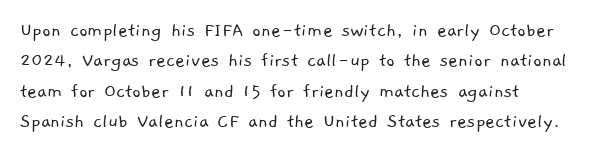
In terms of leading, this rendering sits right in the middle. The gaps between neighbouring characters are ordinary and unremarkable. Does the copy run flush right? No — it runs flush left. Anything drawn beneath the words? Only blank space. A light-to-regular cut is what we see here.
